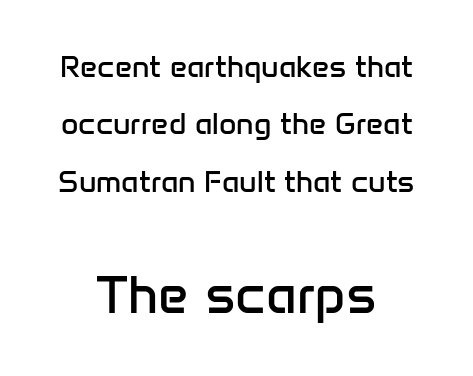
{"serif": "no", "italic": "no", "bold": "no", "weight": "regular", "width": "normal", "stroke_contrast": "low", "x_height": "medium", "monospaced": "no", "underline": "no", "align": "center", "line_spacing": "loose", "line_spacing_ratio": 1.91, "letter_spacing": "normal", "letter_spacing_em": 0.0, "larger_block": "second", "size_ratio": 1.77, "glyph_px": 53}
